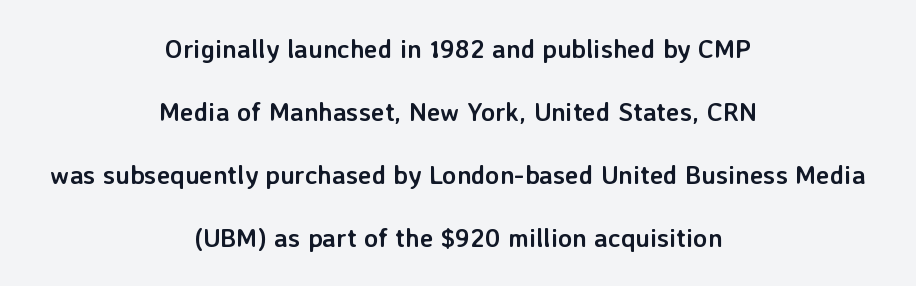
{"italic": "no", "bold": "yes", "underline": "no", "align": "center", "line_spacing": "loose", "line_spacing_ratio": 2.42, "letter_spacing": "normal", "letter_spacing_em": 0.0, "glyph_px": 26}
